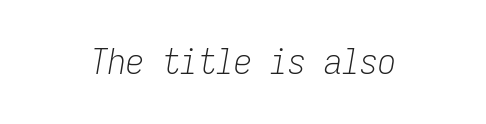
Q: Is the text bold? A: No.
Q: Is the text italic (slanted)? A: Yes, it leans right by about 9 degrees.
Q: Is the text underlined? A: No.
Q: Is the spacing between letters normal or unusually wide? A: Normal.
Q: Width (condensed, normal, or wide)? A: Condensed.
Q: Stroke contrast? A: Low.
Q: x-height? A: Medium.
Q: Monospaced? A: Yes.
